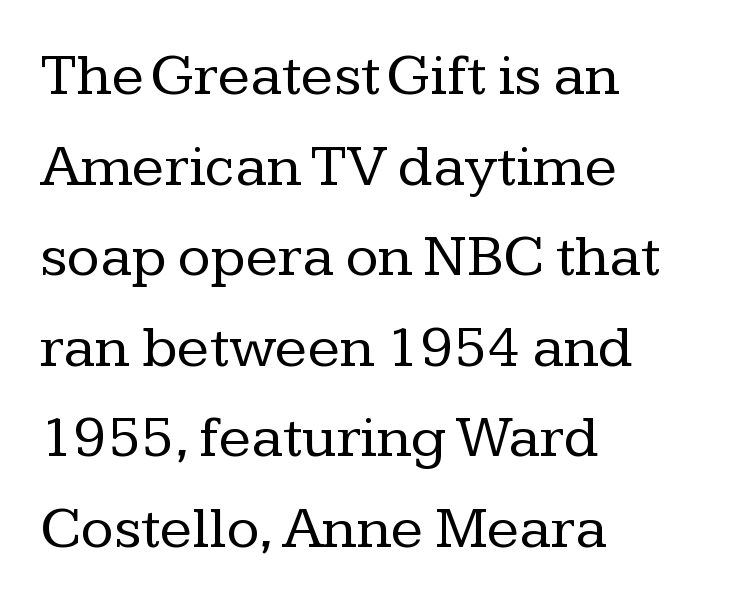
Vertical strokes here are truly vertical. What stands out about the letter spacing? Nothing — it is the standard amount. All the whitespace from short lines collects on the right. Descenders hang freely into open space.
